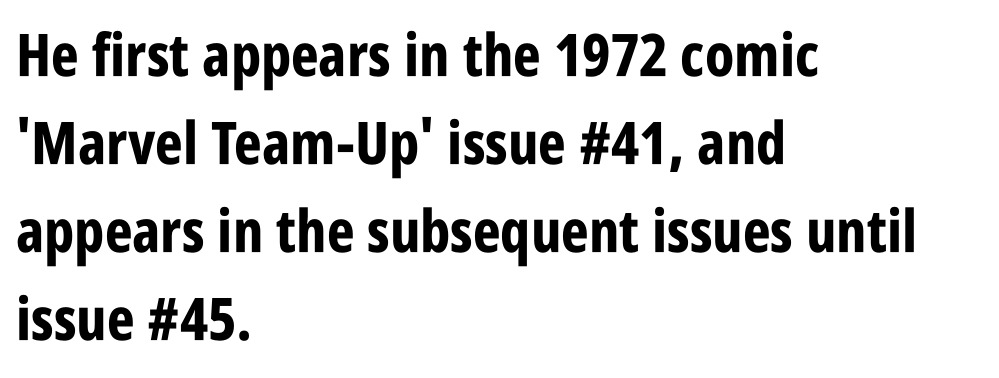
Q: Is the text bold? A: Yes.
Q: Is the text italic (slanted)? A: No, it is upright.
Q: Is the typeface a serif or a sans-serif typeface? A: Sans-serif.
Q: Is the text underlined? A: No.
Q: How is the paragraph aligned? A: Left-aligned.
Q: Is the spacing between letters normal or unusually wide? A: Normal.
Q: Is the spacing between lines tight, normal or loose? A: Normal.
Q: Width (condensed, normal, or wide)? A: Condensed.
Q: Stroke contrast? A: Low.
Q: x-height? A: Large.
Q: Monospaced? A: No.
